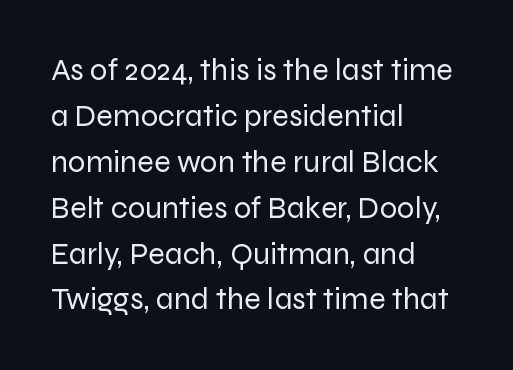
{"serif": "no", "italic": "no", "bold": "no", "weight": "regular", "width": "normal", "stroke_contrast": "low", "x_height": "medium", "monospaced": "no", "underline": "no", "align": "left", "line_spacing": "normal", "line_spacing_ratio": 1.48, "letter_spacing": "normal", "letter_spacing_em": 0.0, "glyph_px": 31}
